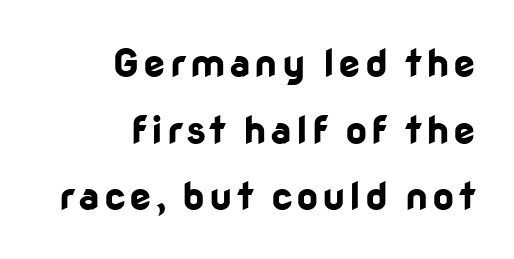
Q: Is the text bold? A: Yes.
Q: Is the text italic (slanted)? A: No, it is upright.
Q: Is the typeface a serif or a sans-serif typeface? A: Sans-serif.
Q: Is the text underlined? A: No.
Q: How is the paragraph aligned? A: Right-aligned.
Q: Width (condensed, normal, or wide)? A: Normal.
Q: Stroke contrast? A: Low.
Q: x-height? A: Medium.
Q: Monospaced? A: No.
